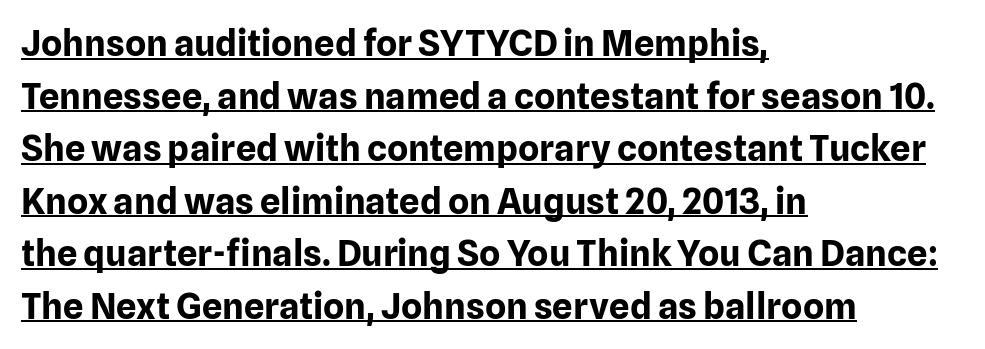
Q: Is the text bold? A: Yes.
Q: Is the text italic (slanted)? A: No, it is upright.
Q: Is the typeface a serif or a sans-serif typeface? A: Sans-serif.
Q: Is the text underlined? A: Yes.
Q: How is the paragraph aligned? A: Left-aligned.
Q: Is the spacing between letters normal or unusually wide? A: Normal.
Q: Is the spacing between lines tight, normal or loose? A: Normal.
Q: Width (condensed, normal, or wide)? A: Normal.
Q: Stroke contrast? A: Low.
Q: x-height? A: Medium.
Q: Monospaced? A: No.
